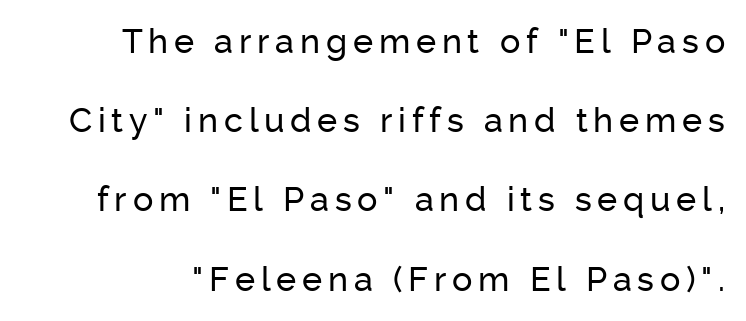
{"serif": "no", "italic": "no", "width": "normal", "stroke_contrast": "low", "x_height": "medium", "monospaced": "no", "underline": "no", "line_spacing": "loose", "line_spacing_ratio": 2.33, "glyph_px": 34}
